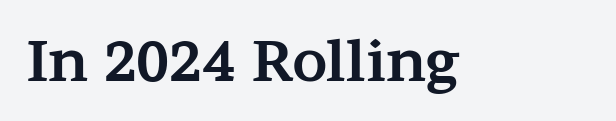
Q: Is the text bold? A: Yes.
Q: Is the text italic (slanted)? A: No, it is upright.
Q: Is the typeface a serif or a sans-serif typeface? A: Serif.
Q: Is the text underlined? A: No.
Q: Is the spacing between letters normal or unusually wide? A: Normal.
Q: Width (condensed, normal, or wide)? A: Wide.
Q: Stroke contrast? A: Medium.
Q: x-height? A: Medium.
Q: Monospaced? A: No.
